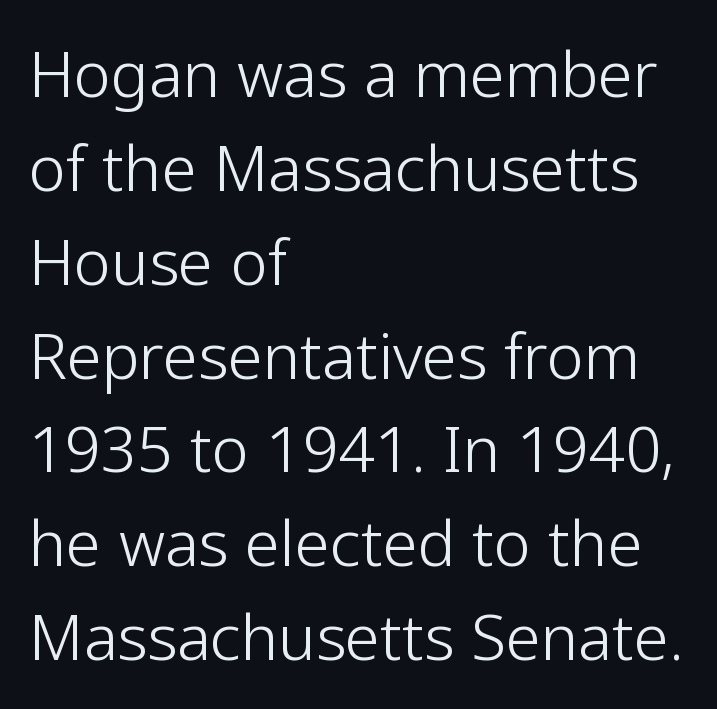
{"serif": "no", "italic": "no", "bold": "no", "weight": "light", "width": "normal", "stroke_contrast": "low", "x_height": "medium", "monospaced": "no", "underline": "no", "align": "left", "line_spacing": "normal", "line_spacing_ratio": 1.49, "letter_spacing": "normal", "letter_spacing_em": 0.0, "glyph_px": 63}
